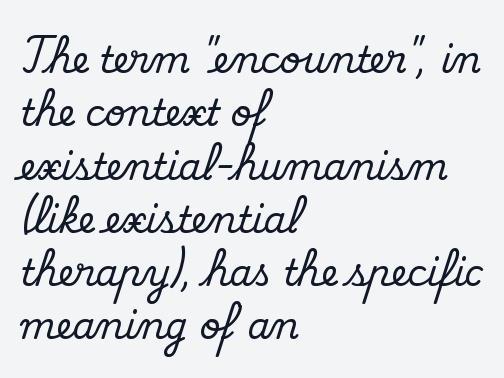
Bare-footed words on every line. Compared with a centered layout, this one pins lines to the left instead. These lines are rendered in a variable-pitch font. No extra tracking has been applied to these lines.
